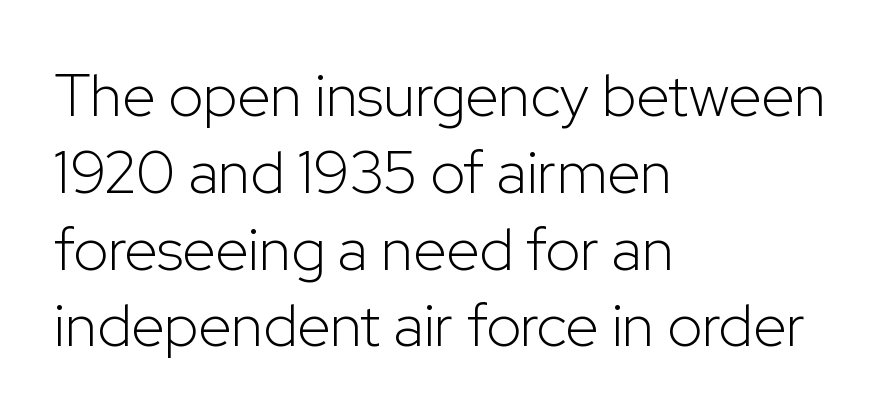
The image shows 60 px light sans-serif type, upright; set left-aligned, normal line spacing (1.28x), normal letter spacing, not underlined; low stroke contrast and a medium x-height.
